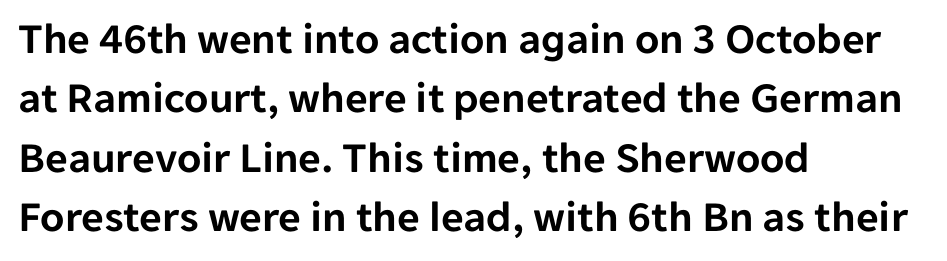
The image shows 44 px sans-serif type, upright; set left-aligned, normal line spacing (1.35x), normal letter spacing, not underlined; low stroke contrast and a medium x-height.
